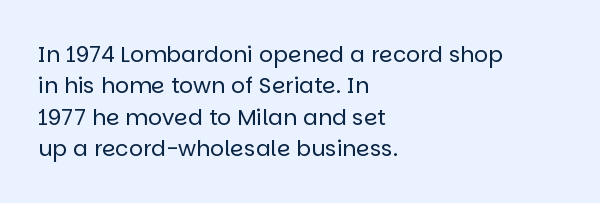
Q: Is the text bold? A: No.
Q: Is the text italic (slanted)? A: No, it is upright.
Q: Is the text underlined? A: No.
Q: How is the paragraph aligned? A: Left-aligned.
Q: Is the spacing between letters normal or unusually wide? A: Normal.
Q: Is the spacing between lines tight, normal or loose? A: Normal.
